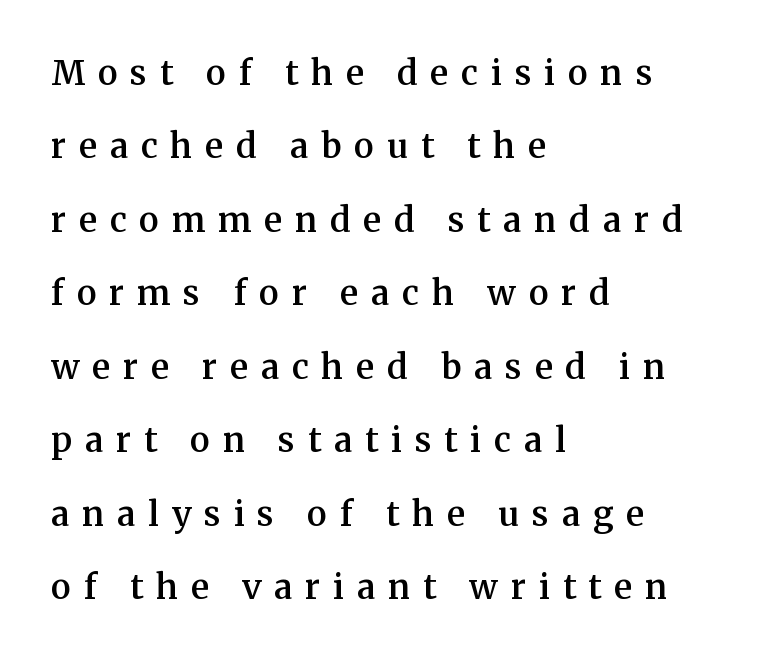
Q: Is the text bold? A: Semi-bold.
Q: Is the text italic (slanted)? A: No, it is upright.
Q: Is the typeface a serif or a sans-serif typeface? A: Serif.
Q: Is the text underlined? A: No.
Q: How is the paragraph aligned? A: Left-aligned.
Q: Is the spacing between letters normal or unusually wide? A: Unusually wide.
Q: Is the spacing between lines tight, normal or loose? A: Loose.
Q: Width (condensed, normal, or wide)? A: Normal.
Q: Stroke contrast? A: Medium.
Q: x-height? A: Medium.
Q: Monospaced? A: No.
